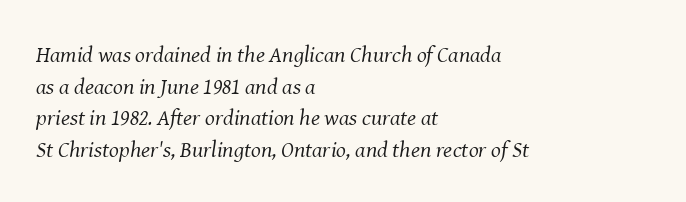
Standard letterfit; no display-style spreading of the glyphs. Is the type heavy? It reads as light-to-regular instead. The compositor pushed each line to the left boundary. Notice how the stems are inclined rather than vertical — that's the hallmark of italics. Anything drawn beneath the words? Only blank space. The leading is moderate, giving the passage an even texture.
